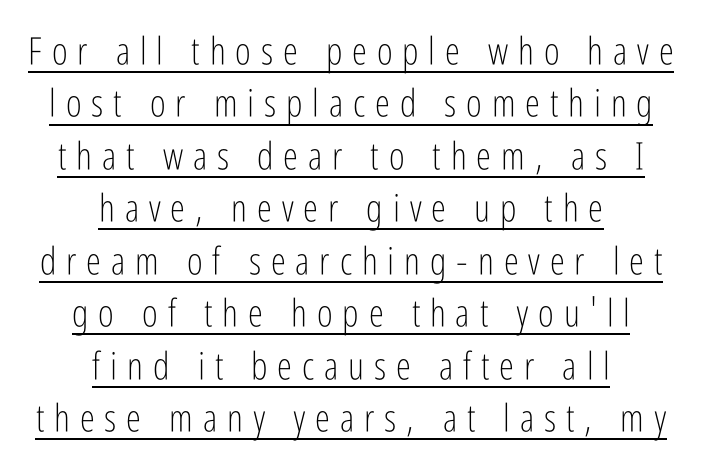
The line-height multiplier appears to be the usual default. Honestly, the underline is the first thing you notice here. Looks like regular typesetting: each glyph gets only the width it needs. Students, note that the glyphs here are deliberately spaced far apart. Posture: upright roman.
